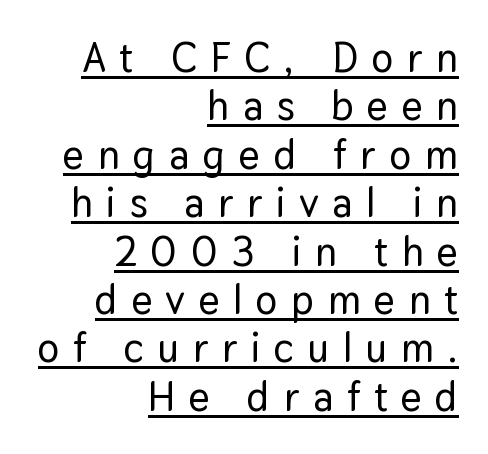
This sample carries an underscore along the baseline area. Tracking here is generous; glyphs stand well apart from one another. A roman cut, with each character standing at attention. Proportional: the letters do not fall into vertical columns. This sample uses a sans-serif face. Short and long lines alike share a common ending point at right.
